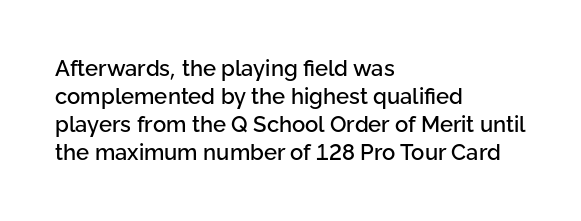
{"italic": "no", "underline": "no", "align": "left", "line_spacing": "normal", "line_spacing_ratio": 1.28, "letter_spacing": "normal", "letter_spacing_em": 0.0, "glyph_px": 22}
